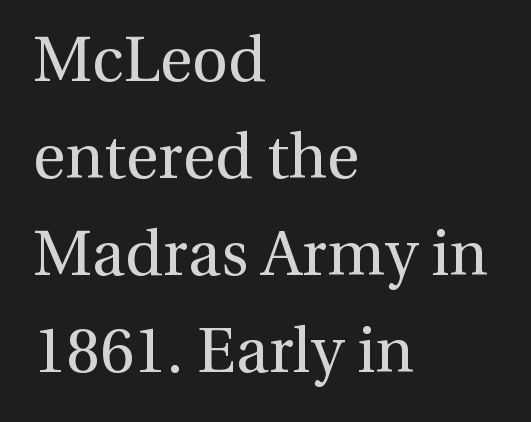
{"serif": "yes", "italic": "no", "bold": "no", "weight": "regular", "width": "normal", "x_height": "medium", "monospaced": "no", "underline": "no", "align": "left", "line_spacing": "normal", "line_spacing_ratio": 1.54, "letter_spacing": "normal", "letter_spacing_em": 0.0, "glyph_px": 63}
